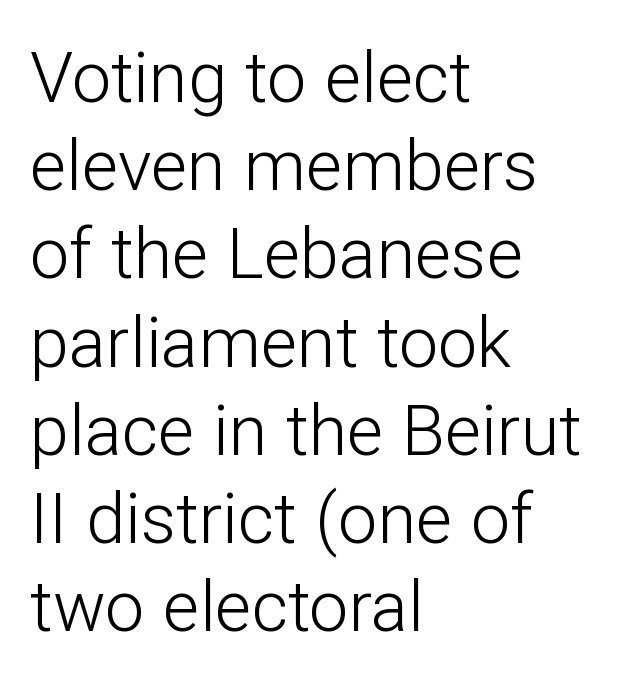
{"serif": "no", "italic": "no", "bold": "no", "weight": "light", "width": "normal", "stroke_contrast": "low", "x_height": "medium", "monospaced": "no", "underline": "no", "align": "left", "line_spacing": "normal", "line_spacing_ratio": 1.26, "letter_spacing": "normal", "letter_spacing_em": 0.0, "glyph_px": 70}
